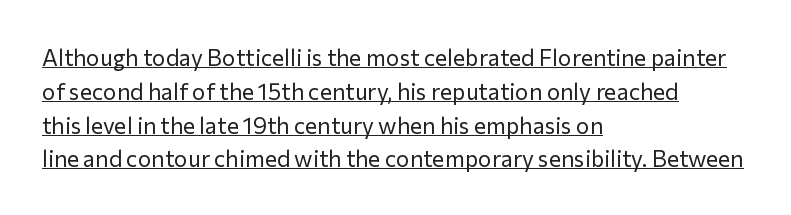
{"italic": "no", "bold": "no", "underline": "yes", "align": "left", "line_spacing": "normal", "line_spacing_ratio": 1.47, "letter_spacing": "normal", "letter_spacing_em": 0.0, "glyph_px": 23}
